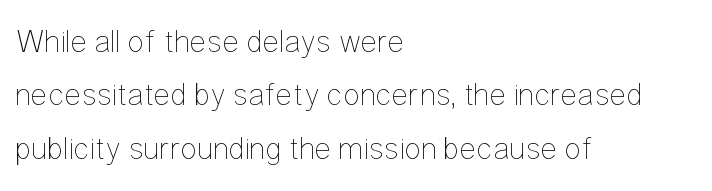
Interline gaps are of average width in this sample. These lines are set flush left with a ragged right edge. You can tell it's not italic because the verticals are truly vertical. The letters advance in unequal steps, a hallmark of proportional type. No word sits above an underline.
